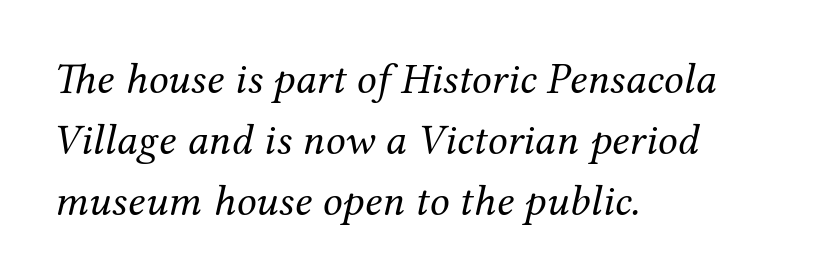
{"serif": "yes", "italic": "yes", "lean": "right", "slant_degrees": 12, "bold": "no", "weight": "regular", "width": "normal", "stroke_contrast": "medium", "x_height": "medium", "monospaced": "no", "underline": "no", "align": "left", "line_spacing": "normal", "line_spacing_ratio": 1.39, "letter_spacing": "normal", "letter_spacing_em": 0.0, "glyph_px": 44}
